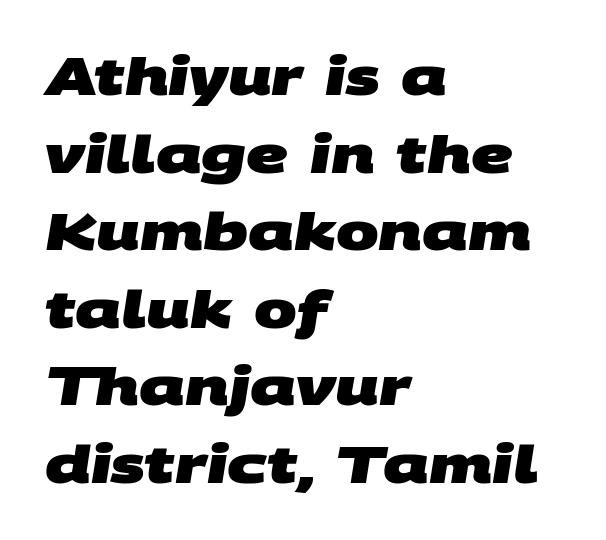
The image shows 51 px heavy, wide sans-serif type; set left-aligned, normal line spacing (1.52x), normal letter spacing, not underlined; medium stroke contrast and a large x-height.
